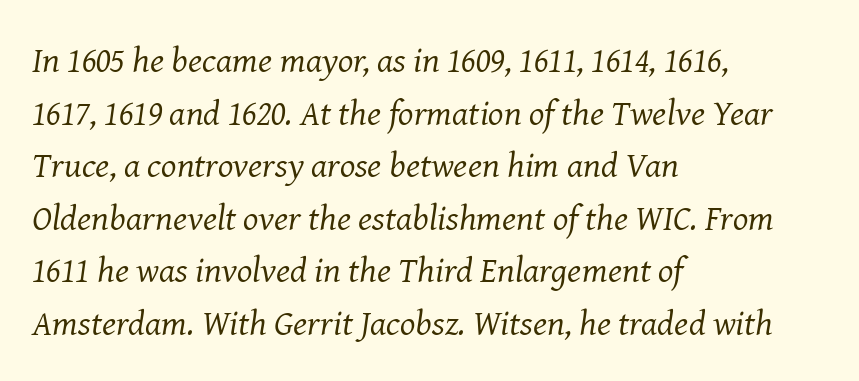
Q: Is the text bold? A: No.
Q: Is the text italic (slanted)? A: Yes, it leans right by about 8 degrees.
Q: Is the typeface a serif or a sans-serif typeface? A: Serif.
Q: Is the text underlined? A: No.
Q: How is the paragraph aligned? A: Left-aligned.
Q: Is the spacing between letters normal or unusually wide? A: Normal.
Q: Is the spacing between lines tight, normal or loose? A: Normal.
Q: Width (condensed, normal, or wide)? A: Normal.
Q: Stroke contrast? A: Medium.
Q: x-height? A: Medium.
Q: Monospaced? A: No.
